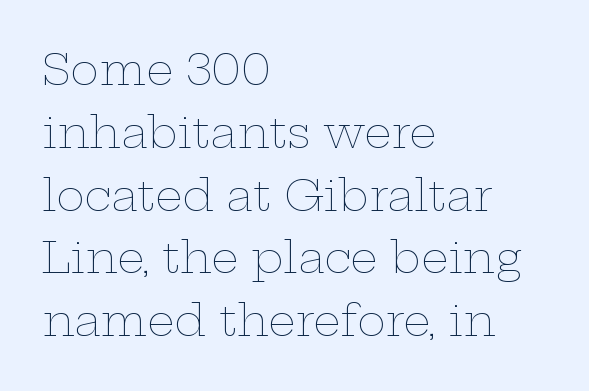
Q: Is the text bold? A: No.
Q: Is the text italic (slanted)? A: No, it is upright.
Q: Is the text underlined? A: No.
Q: How is the paragraph aligned? A: Left-aligned.
Q: Is the spacing between letters normal or unusually wide? A: Normal.
Q: Is the spacing between lines tight, normal or loose? A: Normal.
Q: Width (condensed, normal, or wide)? A: Wide.
Q: Stroke contrast? A: Low.
Q: x-height? A: Medium.
Q: Monospaced? A: No.
